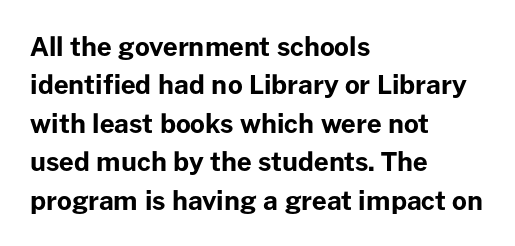
{"italic": "no", "bold": "yes", "underline": "no", "align": "left", "line_spacing": "normal", "line_spacing_ratio": 1.48, "letter_spacing": "normal", "letter_spacing_em": 0.0, "glyph_px": 26}
